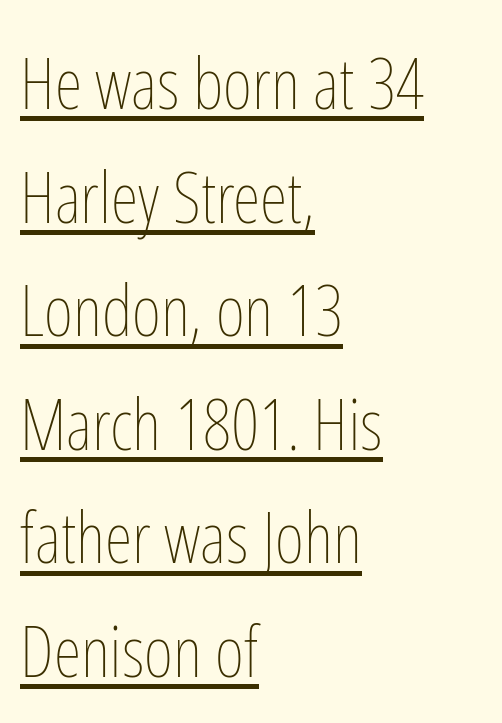
{"italic": "no", "bold": "no", "weight": "thin", "width": "condensed", "stroke_contrast": "low", "x_height": "medium", "monospaced": "no", "underline": "yes", "align": "left", "line_spacing": "normal", "line_spacing_ratio": 1.6, "letter_spacing": "normal", "letter_spacing_em": 0.0, "glyph_px": 71}
